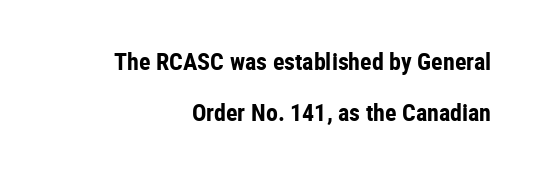
You can tell it's not italic because the verticals are truly vertical. Nothing unusual about the tracking: characters are spaced as the font intends. The block of text is sparse from top to bottom, with ample space between rows. Each line ends at the same right margin while the left side varies.
